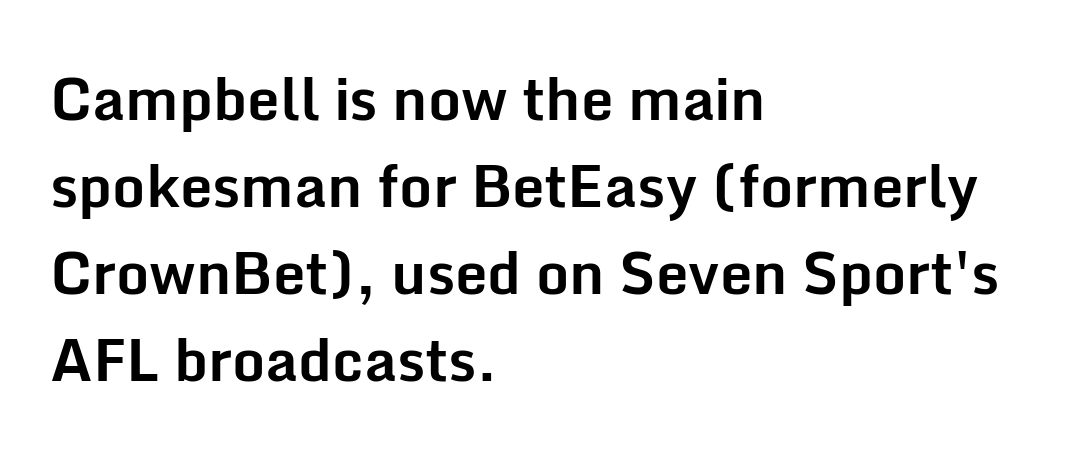
The image shows 58 px bold sans-serif type, upright; set left-aligned, normal line spacing (1.5x), normal letter spacing, not underlined; low stroke contrast and a medium x-height.
